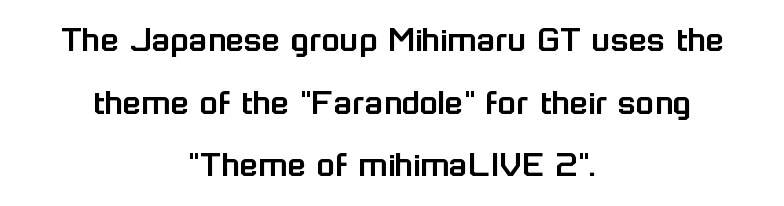
{"serif": "no", "italic": "no", "width": "normal", "stroke_contrast": "low", "x_height": "medium", "monospaced": "no", "underline": "no", "align": "center", "line_spacing": "normal", "line_spacing_ratio": 1.65, "letter_spacing": "normal", "letter_spacing_em": 0.0, "glyph_px": 38}
